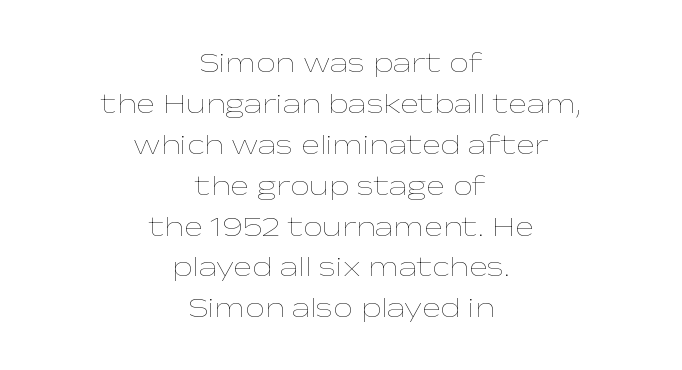
Q: Is the text bold? A: No.
Q: Is the text italic (slanted)? A: No, it is upright.
Q: Is the text underlined? A: No.
Q: How is the paragraph aligned? A: Centered.
Q: Is the spacing between letters normal or unusually wide? A: Normal.
Q: Is the spacing between lines tight, normal or loose? A: Normal.
Q: Width (condensed, normal, or wide)? A: Wide.
Q: Stroke contrast? A: Low.
Q: x-height? A: Medium.
Q: Monospaced? A: No.
